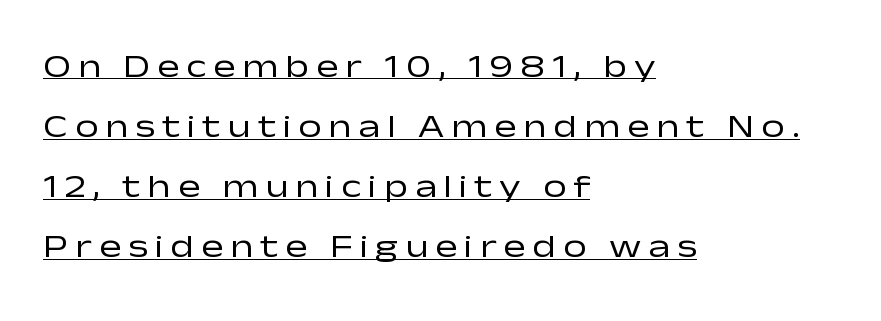
Q: Is the text bold? A: No.
Q: Is the text italic (slanted)? A: No, it is upright.
Q: Is the typeface a serif or a sans-serif typeface? A: Sans-serif.
Q: Is the text underlined? A: Yes.
Q: How is the paragraph aligned? A: Left-aligned.
Q: Is the spacing between letters normal or unusually wide? A: Unusually wide.
Q: Width (condensed, normal, or wide)? A: Wide.
Q: Stroke contrast? A: Low.
Q: x-height? A: Medium.
Q: Monospaced? A: No.
